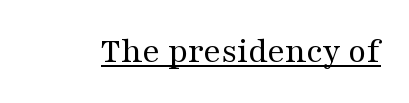
The passage shown has conventional tracking throughout. No chunkiness to these letters — they're not bold. Character widths vary here, with narrow letters taking less room than wide ones. Notice how a bar underscores the lettering throughout. Note: serifs present on the glyphs. It's the straight-up-and-down kind of type.
